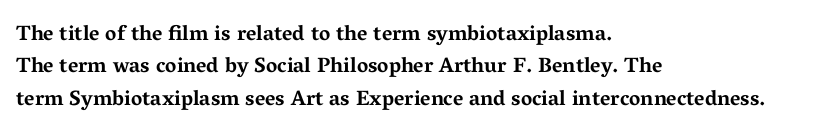
Q: Is the text bold? A: Yes.
Q: Is the text italic (slanted)? A: No, it is upright.
Q: Is the text underlined? A: No.
Q: How is the paragraph aligned? A: Left-aligned.
Q: Is the spacing between letters normal or unusually wide? A: Normal.
Q: Is the spacing between lines tight, normal or loose? A: Normal.
